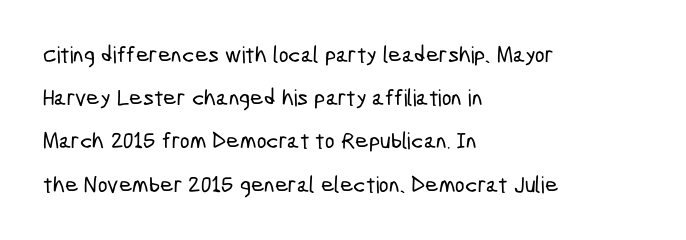
{"underline": "no", "align": "left", "line_spacing_ratio": 1.88, "letter_spacing": "normal", "letter_spacing_em": 0.0, "glyph_px": 23}
